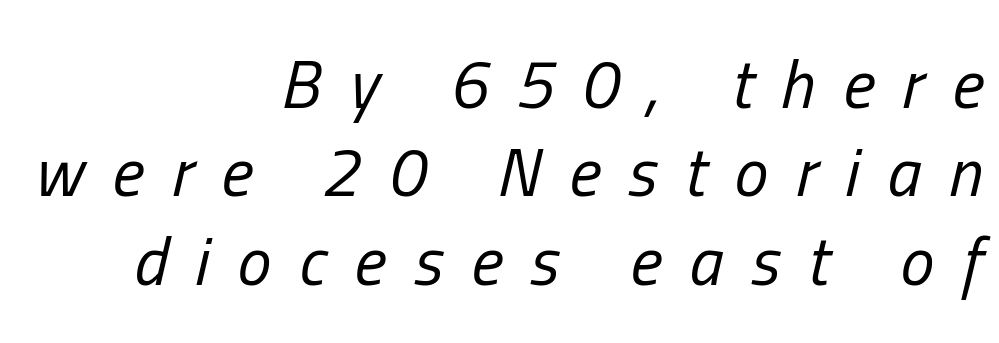
{"italic": "yes", "lean": "right", "slant_degrees": 13, "bold": "no", "weight": "regular", "width": "condensed", "stroke_contrast": "low", "x_height": "medium", "monospaced": "no", "underline": "no", "align": "right", "line_spacing": "normal", "line_spacing_ratio": 1.3, "letter_spacing": "wide", "letter_spacing_em": 0.41, "glyph_px": 68}
